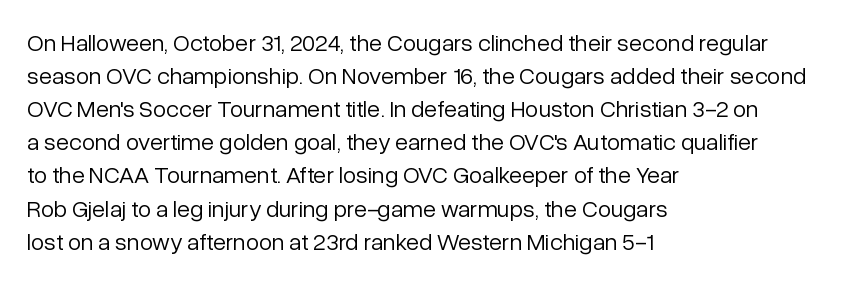
Q: Is the text bold? A: No.
Q: Is the text italic (slanted)? A: No, it is upright.
Q: Is the text underlined? A: No.
Q: How is the paragraph aligned? A: Left-aligned.
Q: Is the spacing between letters normal or unusually wide? A: Normal.
Q: Is the spacing between lines tight, normal or loose? A: Normal.
